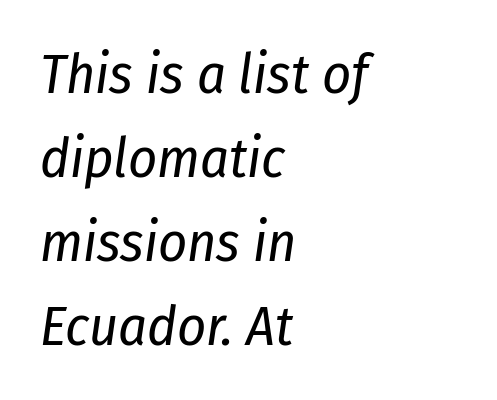
Caption: standard tracking, unaltered. Varying glyph widths throughout — classic text-font behaviour. Italic: yes, the glyphs are oblique. The passage is arranged the way most books set body copy — flush left.
